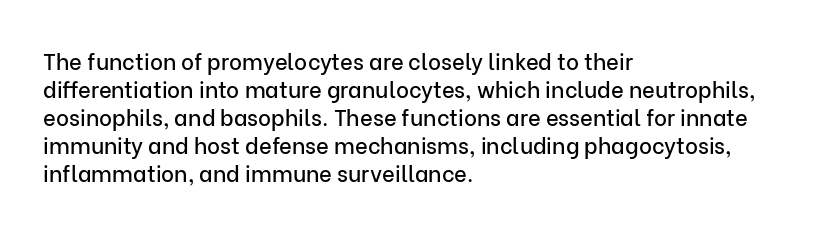
{"italic": "no", "underline": "no", "align": "left", "line_spacing": "normal", "line_spacing_ratio": 1.27, "letter_spacing": "normal", "letter_spacing_em": 0.0, "glyph_px": 22}
